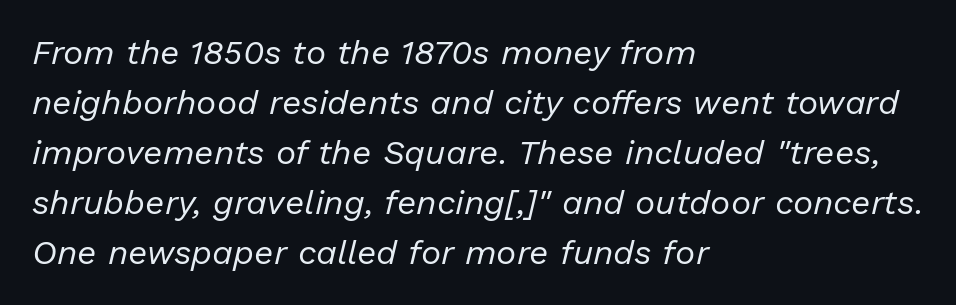
The image shows 34 px regular-weight type, italic (leaning right); set left-aligned, normal line spacing (1.47x), normal letter spacing, not underlined; low stroke contrast and a medium x-height.
